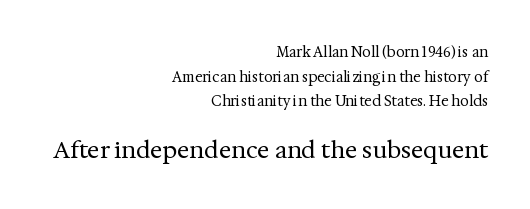
{"italic": "no", "bold": "no", "underline": "no", "align": "right", "line_spacing_ratio": 1.76, "letter_spacing": "normal", "letter_spacing_em": 0.0, "larger_block": "second", "size_ratio": 1.64, "glyph_px": 23}
